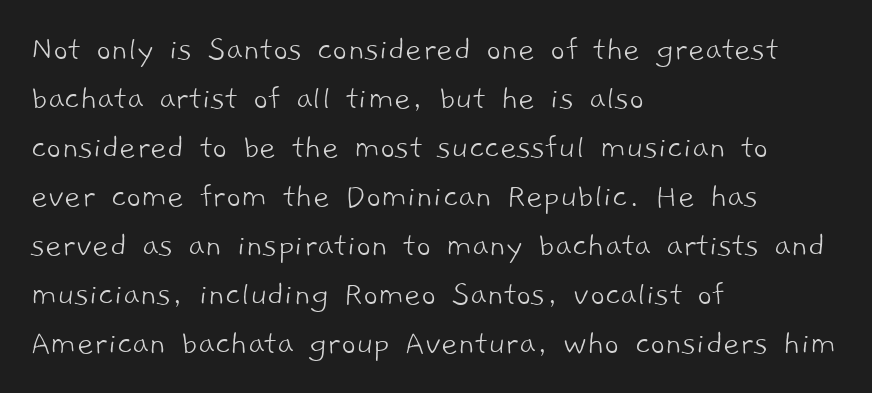
Students, observe: this is what conventionally led text looks like. The strokes are not fattened; the text isn't bold. Unlike a traditional serif, this face leaves its strokes unadorned. What stands out about the letter spacing? Nothing — it is the standard amount. The paragraph has a hard left edge and a soft right edge.
